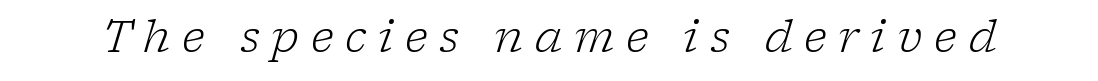
The image shows 43 px light serif type, italic (leaning right); set unusually wide letter spacing (+0.27 em), not underlined; low stroke contrast and a medium x-height.
